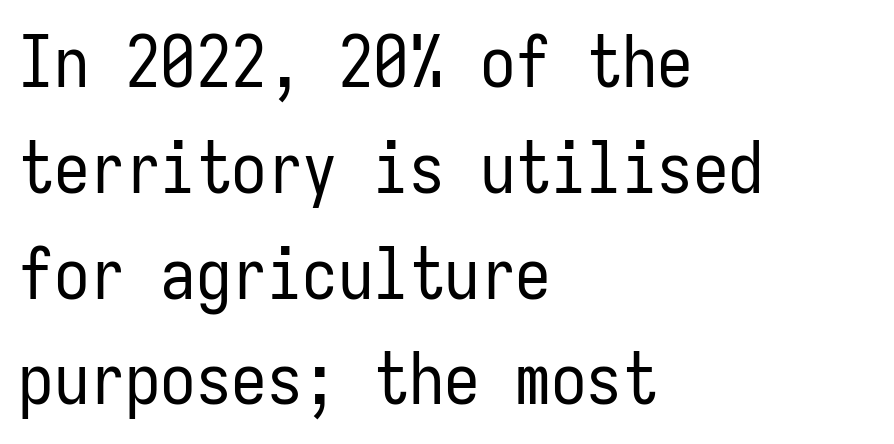
The image shows 71 px regular-weight, condensed sans-serif type, upright, monospaced; set left-aligned, normal line spacing (1.49x), normal letter spacing, not underlined; low stroke contrast and a medium x-height.
